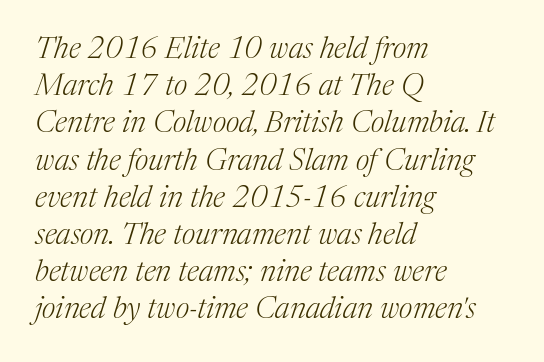
A light-to-regular cut is what we see here. These lines were composed using italics. Inter-character spacing is left at the font's built-in metrics. Does the copy run flush right? No — it runs flush left. This is serif lettering, the kind often seen in printed books.
